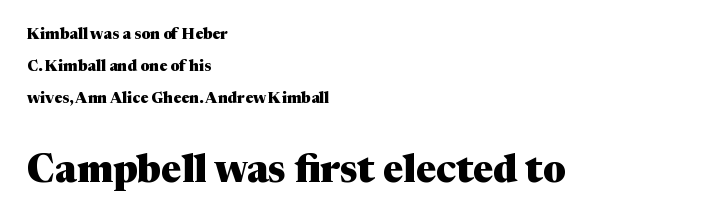
The image shows 38 px heavy serif type, upright; set left-aligned, loose line spacing (2.14x), normal letter spacing, not underlined; the second (bottom) block is 2.53x larger; medium stroke contrast and a medium x-height.
